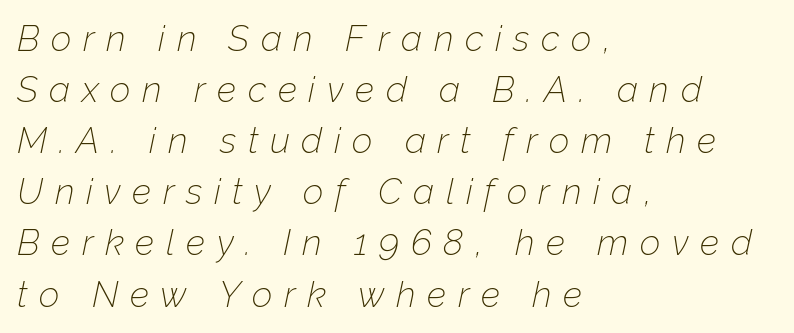
Q: Is the text bold? A: No.
Q: Is the text italic (slanted)? A: Yes, it leans right by about 12 degrees.
Q: Is the text underlined? A: No.
Q: How is the paragraph aligned? A: Left-aligned.
Q: Is the spacing between letters normal or unusually wide? A: Unusually wide.
Q: Is the spacing between lines tight, normal or loose? A: Normal.
Q: Width (condensed, normal, or wide)? A: Normal.
Q: Stroke contrast? A: Low.
Q: x-height? A: Medium.
Q: Monospaced? A: No.
